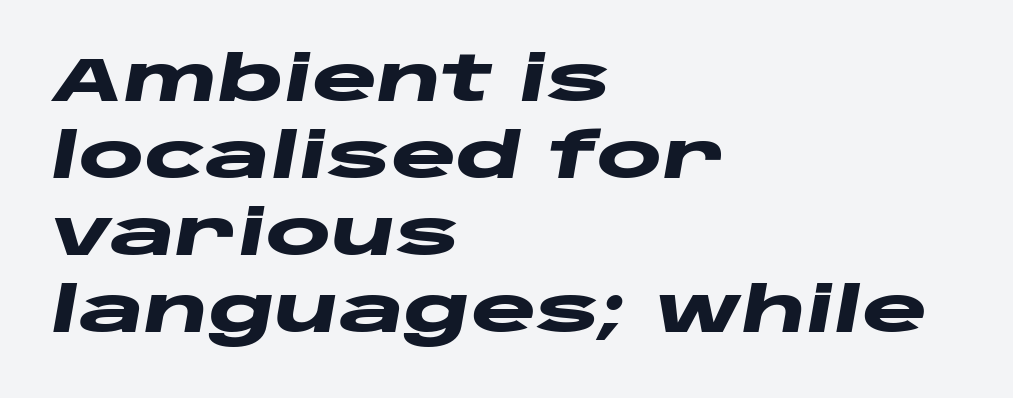
Q: Is the text bold? A: Yes.
Q: Is the text italic (slanted)? A: Yes, it leans right by about 10 degrees.
Q: Is the text underlined? A: No.
Q: How is the paragraph aligned? A: Left-aligned.
Q: Is the spacing between letters normal or unusually wide? A: Normal.
Q: Width (condensed, normal, or wide)? A: Wide.
Q: Stroke contrast? A: Low.
Q: x-height? A: Large.
Q: Monospaced? A: No.
